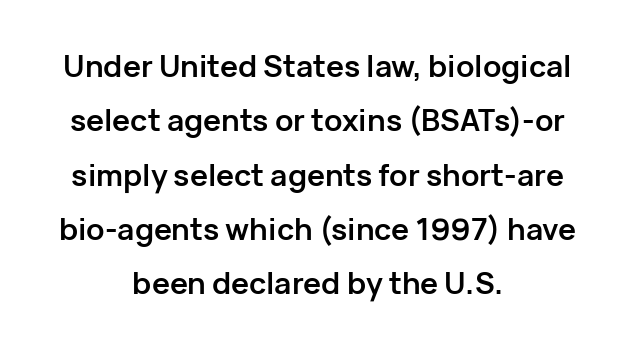
Q: Is the text bold? A: Yes.
Q: Is the text italic (slanted)? A: No, it is upright.
Q: Is the typeface a serif or a sans-serif typeface? A: Sans-serif.
Q: Is the text underlined? A: No.
Q: How is the paragraph aligned? A: Centered.
Q: Is the spacing between letters normal or unusually wide? A: Normal.
Q: Width (condensed, normal, or wide)? A: Normal.
Q: Stroke contrast? A: Low.
Q: x-height? A: Medium.
Q: Monospaced? A: No.
